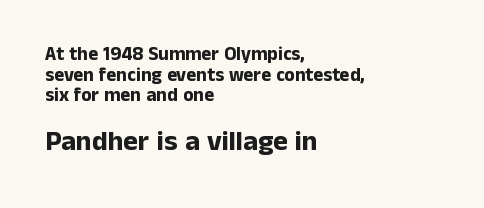
Q: Is the text bold? A: Yes.
Q: Is the text italic (slanted)? A: No, it is upright.
Q: Is the typeface a serif or a sans-serif typeface? A: Sans-serif.
Q: Is the text underlined? A: No.
Q: How is the paragraph aligned? A: Left-aligned.
Q: Is the spacing between letters normal or unusually wide? A: Normal.
Q: Is the spacing between lines tight, normal or loose? A: Tight.
Q: Which block of text is set in a larger size, the first (top) or the second (bottom)? A: The second (bottom) one.
Q: Width (condensed, normal, or wide)? A: Normal.
Q: Stroke contrast? A: Low.
Q: x-height? A: Medium.
Q: Monospaced? A: No.
